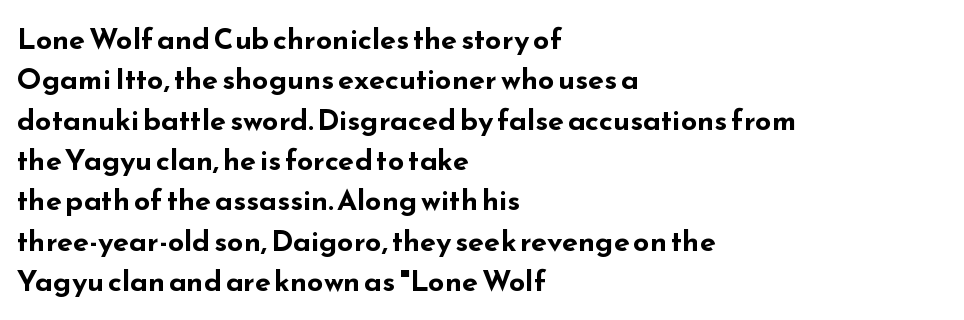
{"serif": "no", "italic": "no", "bold": "yes", "weight": "bold", "width": "wide", "stroke_contrast": "low", "x_height": "small", "monospaced": "no", "underline": "no", "align": "left", "line_spacing": "normal", "line_spacing_ratio": 1.39, "letter_spacing": "normal", "letter_spacing_em": 0.0, "glyph_px": 29}
